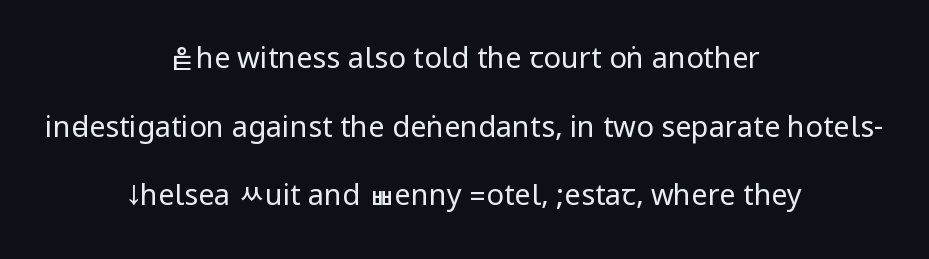
{"serif": "no", "italic": "no", "bold": "no", "weight": "regular", "width": "condensed", "stroke_contrast": "low", "underline": "no", "align": "center", "line_spacing": "loose", "line_spacing_ratio": 2.37, "letter_spacing": "normal", "letter_spacing_em": 0.0, "glyph_px": 29}
